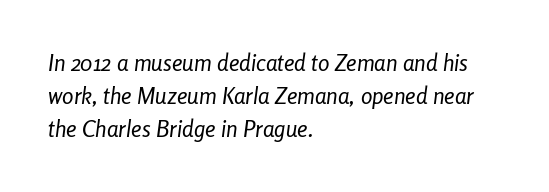
Teacher's note: observe the even left margin — that is flush-left alignment. The letterforms sit shoulder to shoulder at normal distance. The weight would be labelled regular, book, light, or lighter still. These lines were composed using italics. Evenly set lines give the paragraph a standard silhouette.
